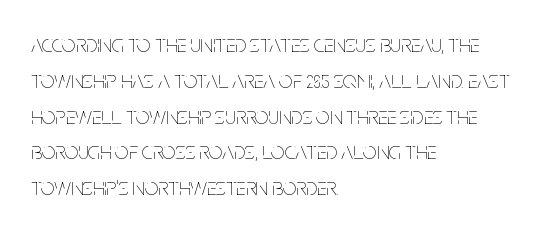
Q: Is the text bold? A: No.
Q: Is the text italic (slanted)? A: No, it is upright.
Q: Is the text underlined? A: No.
Q: How is the paragraph aligned? A: Left-aligned.
Q: Is the spacing between letters normal or unusually wide? A: Normal.
Q: Is the spacing between lines tight, normal or loose? A: Normal.
